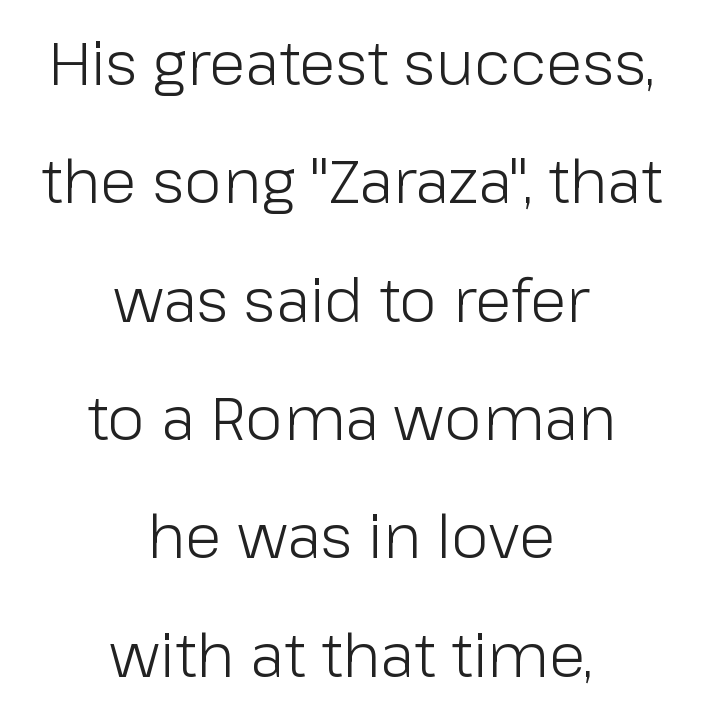
Heft: none added — not bold. Beneath every word, the page is bare. The rendering shows plain stroke endings on the letterforms — a sans-serif design. In terms of leading, this rendering errs on the spacious side. Tracking value appears to be zero — textbook default spacing. The type sits square on the baseline with zero lean.
